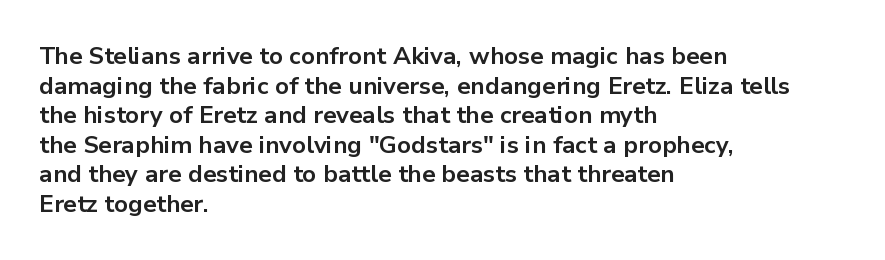
The image shows 24 px bold type, upright; set left-aligned, line spacing 1.23x, normal letter spacing, not underlined.
